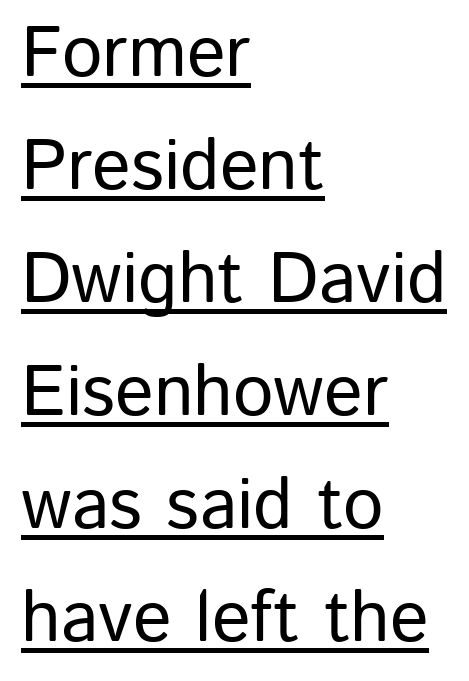
Here the designer chose a conventional face with non-uniform glyph widths. Italic? Not at all — the glyphs are vertical. Every row of glyphs begins at an identical x-position on the left. The letters carry no serifs — their stems end cleanly without finishing strokes. The rows are spaced the way most documents space them. The string is rendered with underlining switched on.
